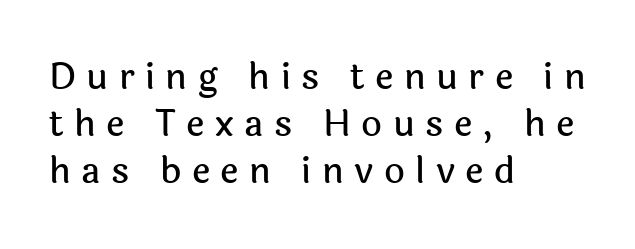
The image shows 36 px sans-serif type, upright; set left-aligned, normal line spacing (1.3x), unusually wide letter spacing (+0.29 em), not underlined; a medium x-height.
